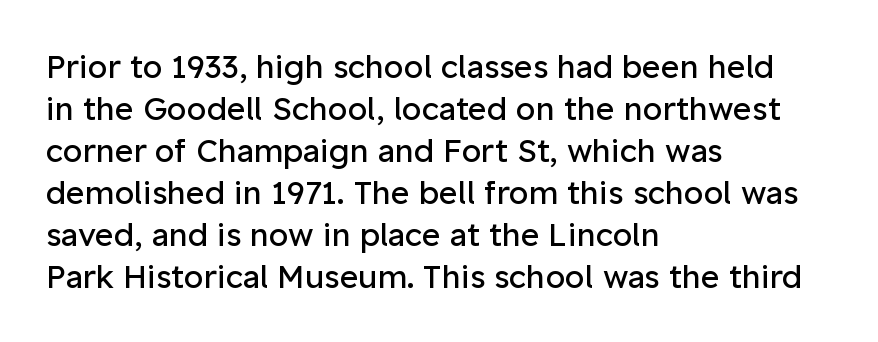
{"serif": "no", "italic": "no", "bold": "no", "weight": "regular", "width": "normal", "stroke_contrast": "low", "x_height": "medium", "monospaced": "no", "underline": "no", "align": "left", "line_spacing": "normal", "line_spacing_ratio": 1.31, "letter_spacing": "normal", "letter_spacing_em": 0.0, "glyph_px": 32}
